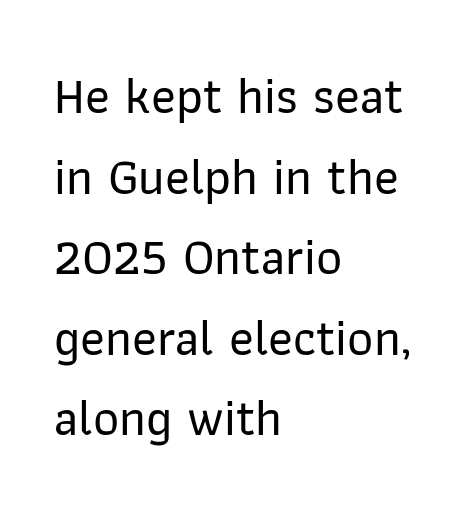
The designer left line spacing at the default. This sample has the flowing, uneven cadence of proportional lettering. Standard letterfit; no display-style spreading of the glyphs. This is the regular roman posture of the typeface.
